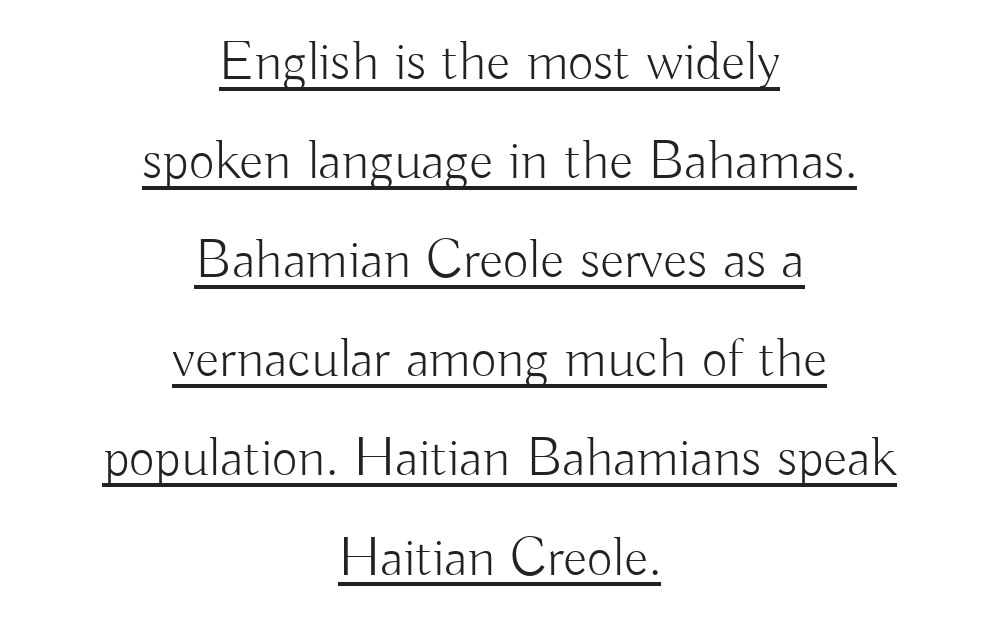
Q: Is the text bold? A: No.
Q: Is the text italic (slanted)? A: No, it is upright.
Q: Is the typeface a serif or a sans-serif typeface? A: Sans-serif.
Q: Is the text underlined? A: Yes.
Q: How is the paragraph aligned? A: Centered.
Q: Is the spacing between letters normal or unusually wide? A: Normal.
Q: Width (condensed, normal, or wide)? A: Normal.
Q: Stroke contrast? A: Low.
Q: x-height? A: Small.
Q: Monospaced? A: No.
